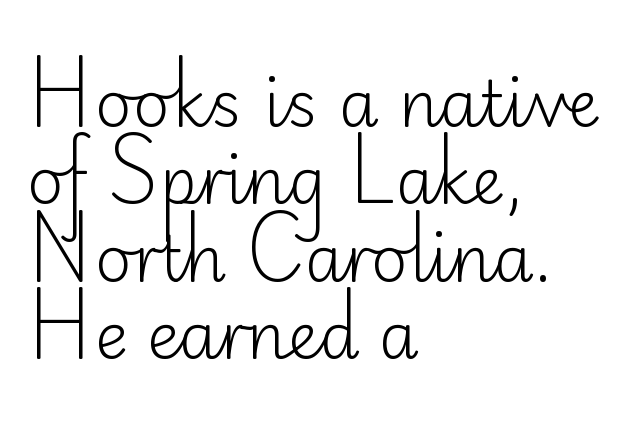
{"serif": "no", "italic": "no", "bold": "no", "weight": "light", "width": "normal", "stroke_contrast": "low", "x_height": "small", "monospaced": "no", "underline": "no", "align": "left", "line_spacing_ratio": 1.21, "letter_spacing": "normal", "letter_spacing_em": 0.0, "glyph_px": 64}
